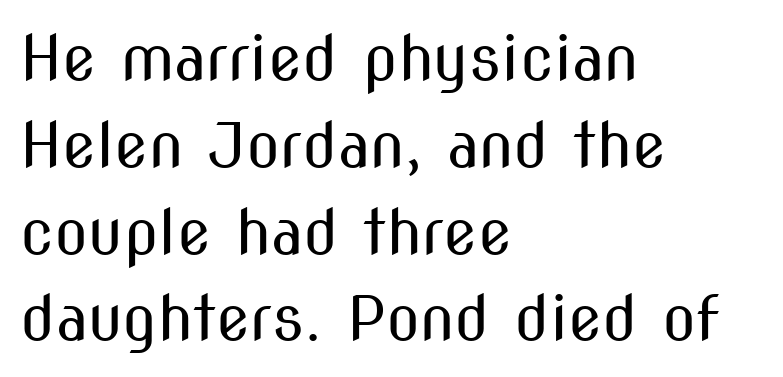
Q: Is the text bold? A: No.
Q: Is the text italic (slanted)? A: No, it is upright.
Q: Is the typeface a serif or a sans-serif typeface? A: Sans-serif.
Q: Is the text underlined? A: No.
Q: How is the paragraph aligned? A: Left-aligned.
Q: Is the spacing between letters normal or unusually wide? A: Normal.
Q: Is the spacing between lines tight, normal or loose? A: Normal.
Q: Width (condensed, normal, or wide)? A: Condensed.
Q: Stroke contrast? A: Medium.
Q: x-height? A: Medium.
Q: Monospaced? A: No.
